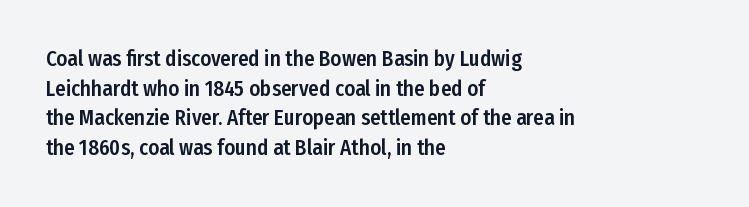
{"italic": "no", "underline": "no", "align": "left", "line_spacing": "normal", "line_spacing_ratio": 1.41, "letter_spacing": "normal", "letter_spacing_em": 0.0, "glyph_px": 21}
